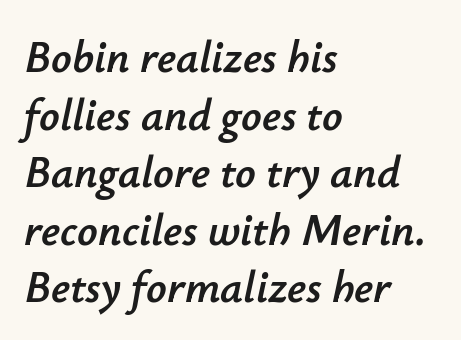
Q: Is the text italic (slanted)? A: Yes, it leans right by about 12 degrees.
Q: Is the text underlined? A: No.
Q: How is the paragraph aligned? A: Left-aligned.
Q: Is the spacing between letters normal or unusually wide? A: Normal.
Q: Is the spacing between lines tight, normal or loose? A: Normal.
Q: Width (condensed, normal, or wide)? A: Normal.
Q: Stroke contrast? A: Low.
Q: x-height? A: Small.
Q: Monospaced? A: No.
